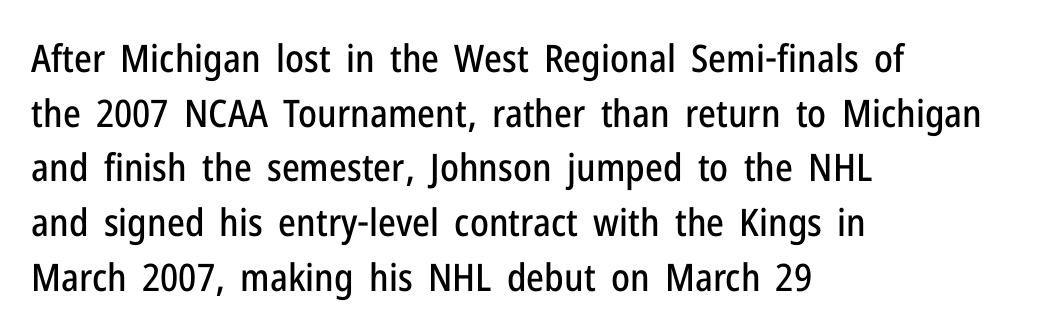
The space beneath each line is pristine and unruled. A typesetter would call this proportional, since set widths differ per character. The letterforms sit shoulder to shoulder at normal distance. Nope, no serifs anywhere on these letters. Students, observe: this is what conventionally led text looks like.
